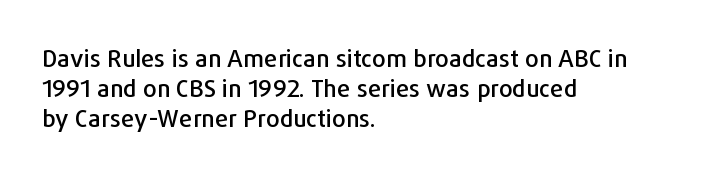
The image shows 24 px text type, upright; set left-aligned, normal line spacing (1.26x), normal letter spacing, not underlined.
